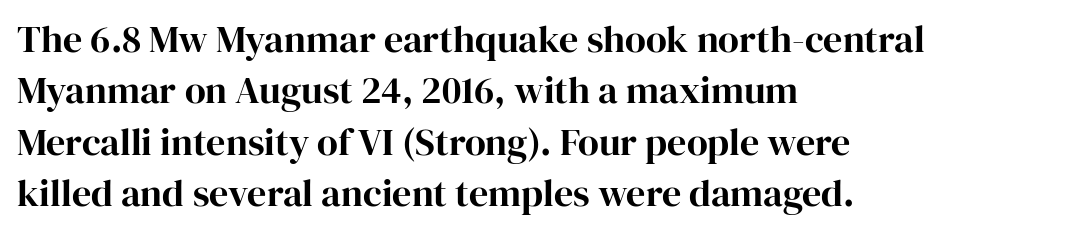
Q: Is the text italic (slanted)? A: No, it is upright.
Q: Is the typeface a serif or a sans-serif typeface? A: Serif.
Q: Is the text underlined? A: No.
Q: How is the paragraph aligned? A: Left-aligned.
Q: Is the spacing between letters normal or unusually wide? A: Normal.
Q: Is the spacing between lines tight, normal or loose? A: Normal.
Q: Width (condensed, normal, or wide)? A: Normal.
Q: Stroke contrast? A: High.
Q: x-height? A: Medium.
Q: Monospaced? A: No.
